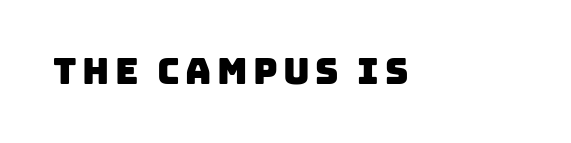
The image shows 36 px sans-serif type; set not underlined; low stroke contrast and a large x-height.
